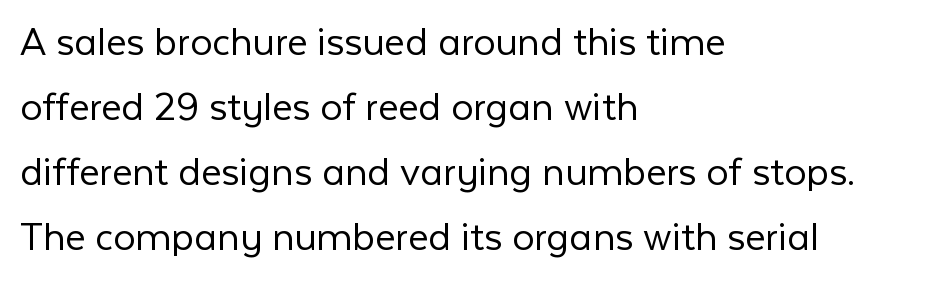
Q: Is the text bold? A: No.
Q: Is the text italic (slanted)? A: No, it is upright.
Q: Is the typeface a serif or a sans-serif typeface? A: Sans-serif.
Q: Is the text underlined? A: No.
Q: How is the paragraph aligned? A: Left-aligned.
Q: Is the spacing between letters normal or unusually wide? A: Normal.
Q: Is the spacing between lines tight, normal or loose? A: Normal.
Q: Width (condensed, normal, or wide)? A: Normal.
Q: Stroke contrast? A: Low.
Q: x-height? A: Medium.
Q: Monospaced? A: No.
